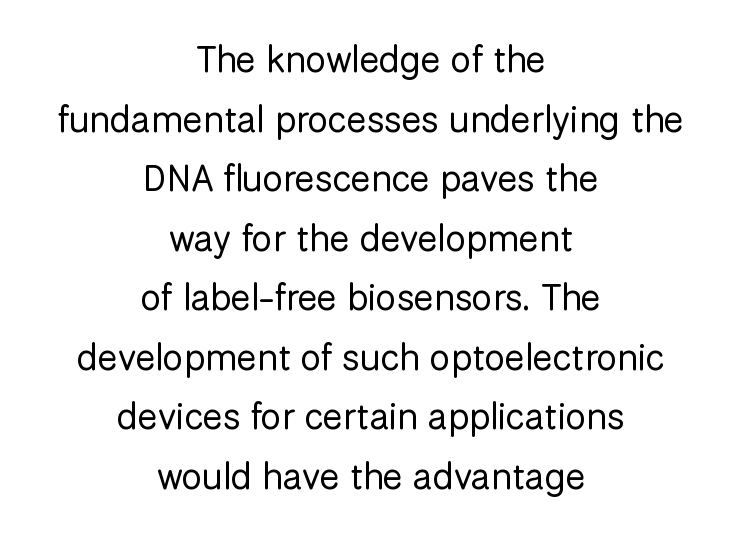
The image shows 37 px regular-weight sans-serif type, upright; set centered, normal line spacing (1.61x), normal letter spacing, not underlined; low stroke contrast and a medium x-height.
